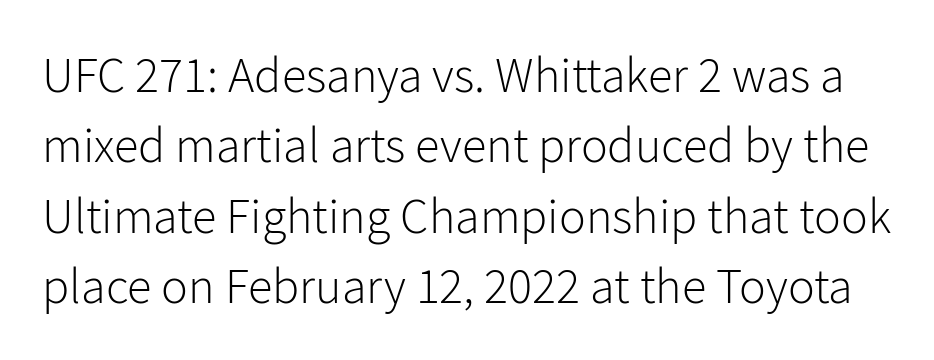
Q: Is the text bold? A: No.
Q: Is the text italic (slanted)? A: No, it is upright.
Q: Is the typeface a serif or a sans-serif typeface? A: Sans-serif.
Q: Is the text underlined? A: No.
Q: Is the spacing between letters normal or unusually wide? A: Normal.
Q: Is the spacing between lines tight, normal or loose? A: Normal.
Q: Width (condensed, normal, or wide)? A: Normal.
Q: Stroke contrast? A: Low.
Q: x-height? A: Medium.
Q: Monospaced? A: No.
